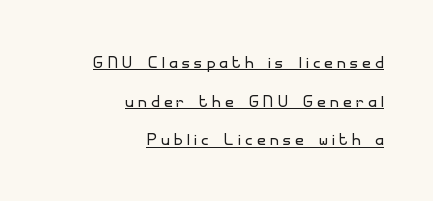
Nothing heavy about these letters — not bold at all. The typography opts for an upright posture over an oblique one. In terms of letterspacing, this is a distinctly airy, spread setting. Quick note: underline on. The paragraph shown leans on its right margin.
